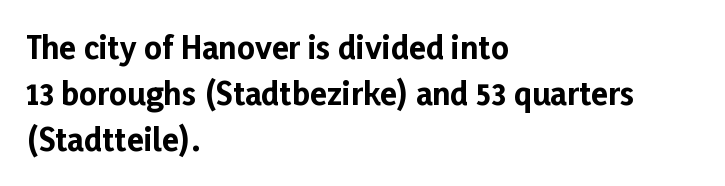
A typesetter would call this leading conventional body-copy spacing. Underline: absent. Reading down the block, your eye returns to a fixed left position each line. Serif or sans? Sans — the stroke terminals are bare. Looks like regular typesetting: each glyph gets only the width it needs. The letters stand straight up with perfectly vertical stems.
